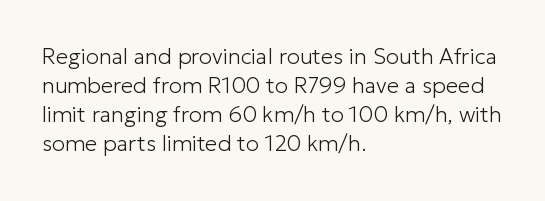
The image shows 22 px text type, upright; set left-aligned, normal line spacing (1.32x), normal letter spacing, not underlined.
